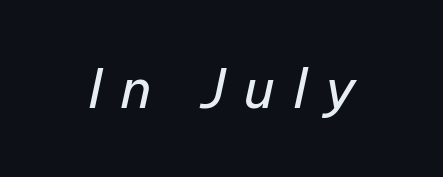
The image shows 54 px regular-weight type, italic (leaning right); set unusually wide letter spacing (+0.33 em), not underlined; low stroke contrast and a medium x-height.
